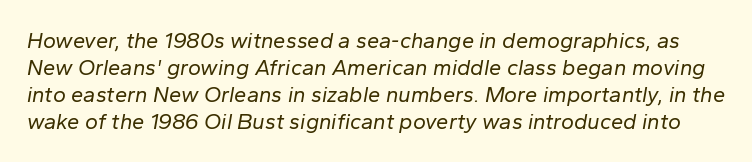
{"italic": "yes", "lean": "right", "slant_degrees": 10, "bold": "no", "underline": "no", "line_spacing_ratio": 1.22, "letter_spacing": "normal", "letter_spacing_em": 0.0, "glyph_px": 22}
